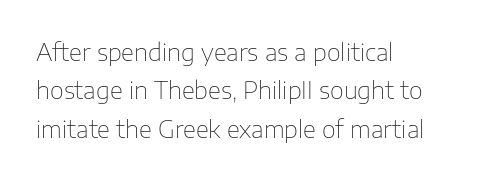
Q: Is the text bold? A: No.
Q: Is the text italic (slanted)? A: No, it is upright.
Q: Is the text underlined? A: No.
Q: How is the paragraph aligned? A: Left-aligned.
Q: Is the spacing between letters normal or unusually wide? A: Normal.
Q: Is the spacing between lines tight, normal or loose? A: Normal.
